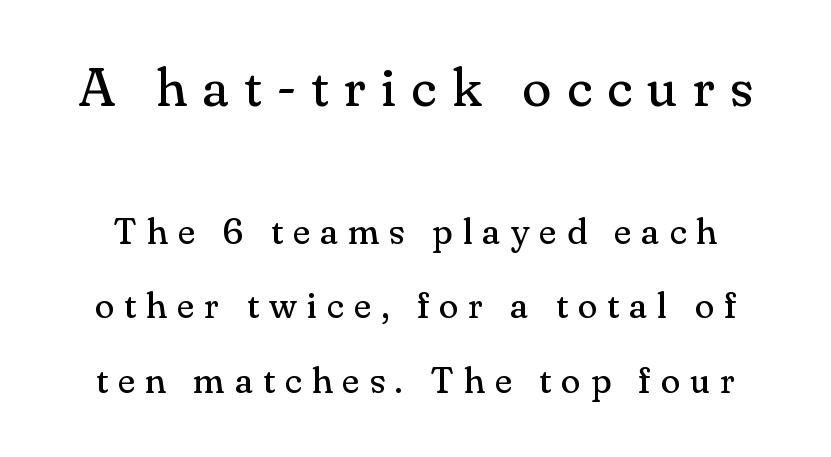
In terms of letterform style, serifs are clearly present. Airy leading. These lines are rendered in a variable-pitch font. The specimen omits any rule beneath the text block's lines. This layout puts the oversized block above and the modest block below. No chunkiness to these letters — they're not bold.
